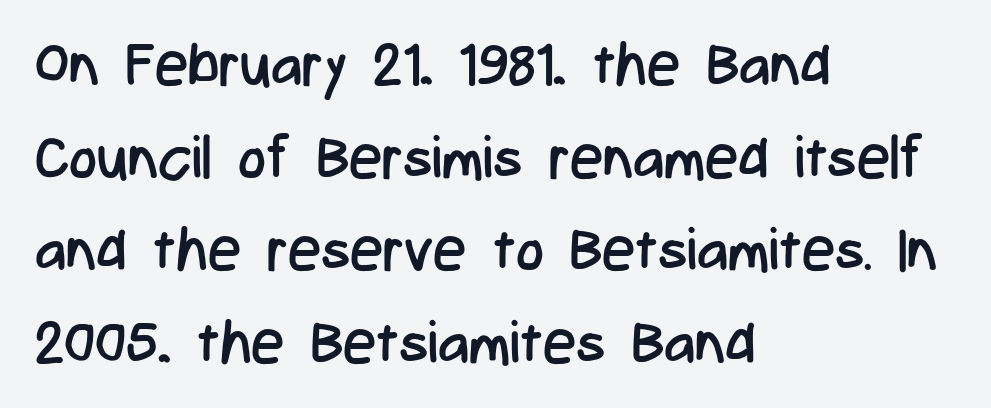
{"serif": "no", "italic": "no", "bold": "no", "weight": "regular", "width": "condensed", "stroke_contrast": "low", "x_height": "medium", "monospaced": "no", "underline": "no", "align": "left", "line_spacing": "normal", "line_spacing_ratio": 1.57, "letter_spacing": "normal", "letter_spacing_em": 0.0, "glyph_px": 59}
